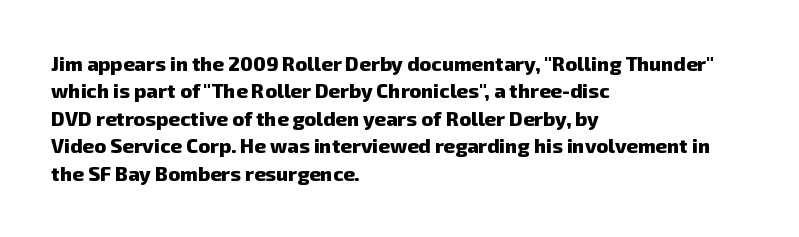
Q: Is the text bold? A: Yes.
Q: Is the text underlined? A: No.
Q: How is the paragraph aligned? A: Left-aligned.
Q: Is the spacing between letters normal or unusually wide? A: Normal.
Q: Is the spacing between lines tight, normal or loose? A: Normal.
